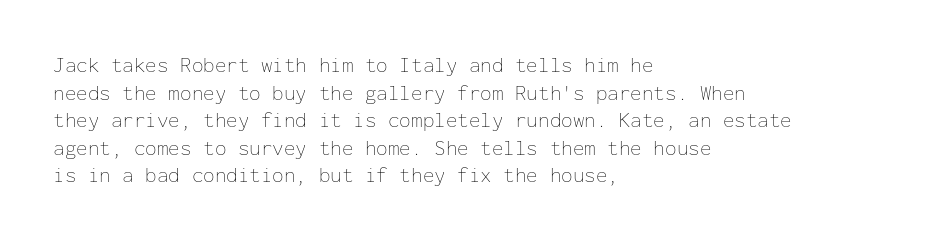
The image shows 21 px text type, upright; set left-aligned, normal line spacing (1.31x), normal letter spacing, not underlined.
